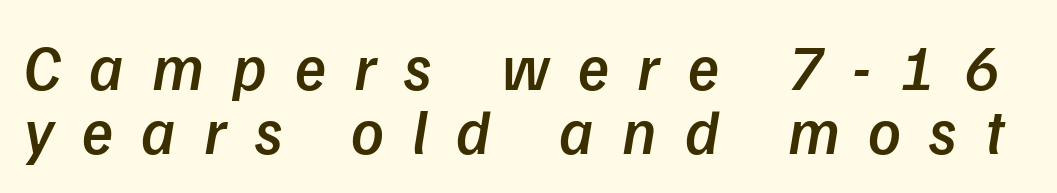
The image shows 64 px semibold type, italic (leaning right); set tight line spacing (1.0x), unusually wide letter spacing (+0.44 em), not underlined; low stroke contrast and a medium x-height.
